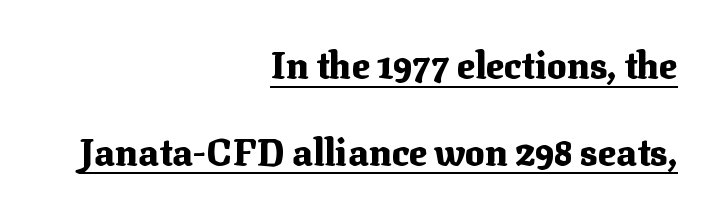
The image shows 37 px heavy serif type, upright; set right-aligned, loose line spacing (2.34x), normal letter spacing, underlined; medium stroke contrast and a medium x-height.
